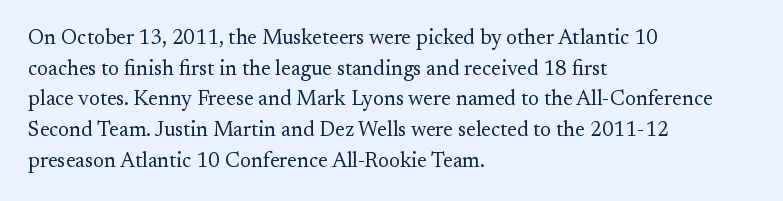
The strip under each line holds only bare page. The lines in this sample share a left origin and differ only in where they stop. The block of text has a typical density, with ordinary space between rows. A typesetter would call this zero additional tracking. Each stroke keeps to a modest, everyday thickness or less. Style check: upright.
